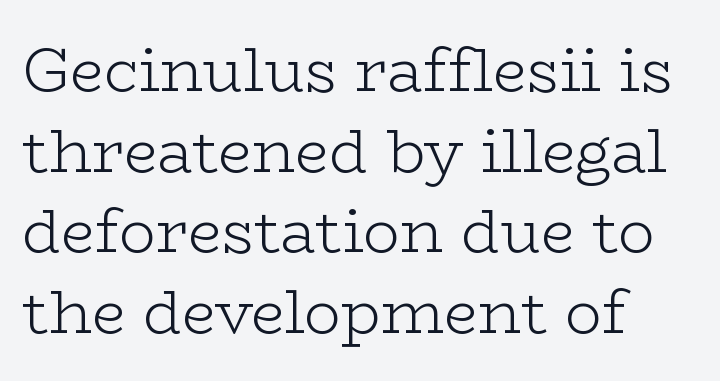
Between one letter and the next there's only the usual sliver of space. The passage shown is not underscored anywhere. In CSS terms this would be text-align: left. Compared with a typical body face, this is equally light or lighter still. Look at the bottom of the vertical strokes: they flare into serifs here. Does the leading feel generous? No, just average.
